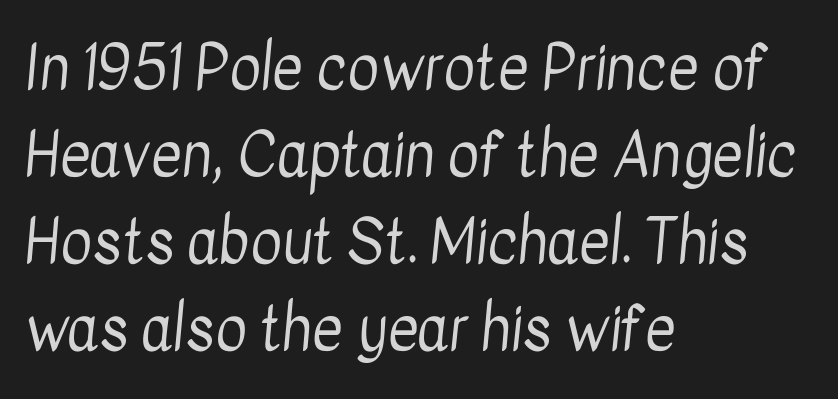
{"serif": "no", "bold": "no", "weight": "regular", "width": "condensed", "stroke_contrast": "low", "x_height": "medium", "monospaced": "no", "underline": "no", "align": "left", "line_spacing": "normal", "line_spacing_ratio": 1.45, "letter_spacing": "normal", "letter_spacing_em": 0.0, "glyph_px": 60}
